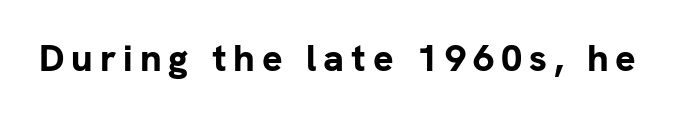
Q: Is the text bold? A: Yes.
Q: Is the text italic (slanted)? A: No, it is upright.
Q: Is the typeface a serif or a sans-serif typeface? A: Sans-serif.
Q: Is the text underlined? A: No.
Q: Width (condensed, normal, or wide)? A: Normal.
Q: Stroke contrast? A: Low.
Q: x-height? A: Medium.
Q: Monospaced? A: No.
